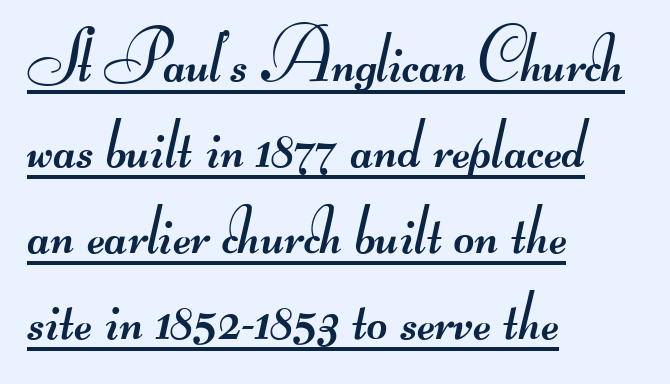
The image shows 71 px regular-weight, wide sans-serif type; set left-aligned, line spacing 1.21x, normal letter spacing, underlined; medium stroke contrast.
